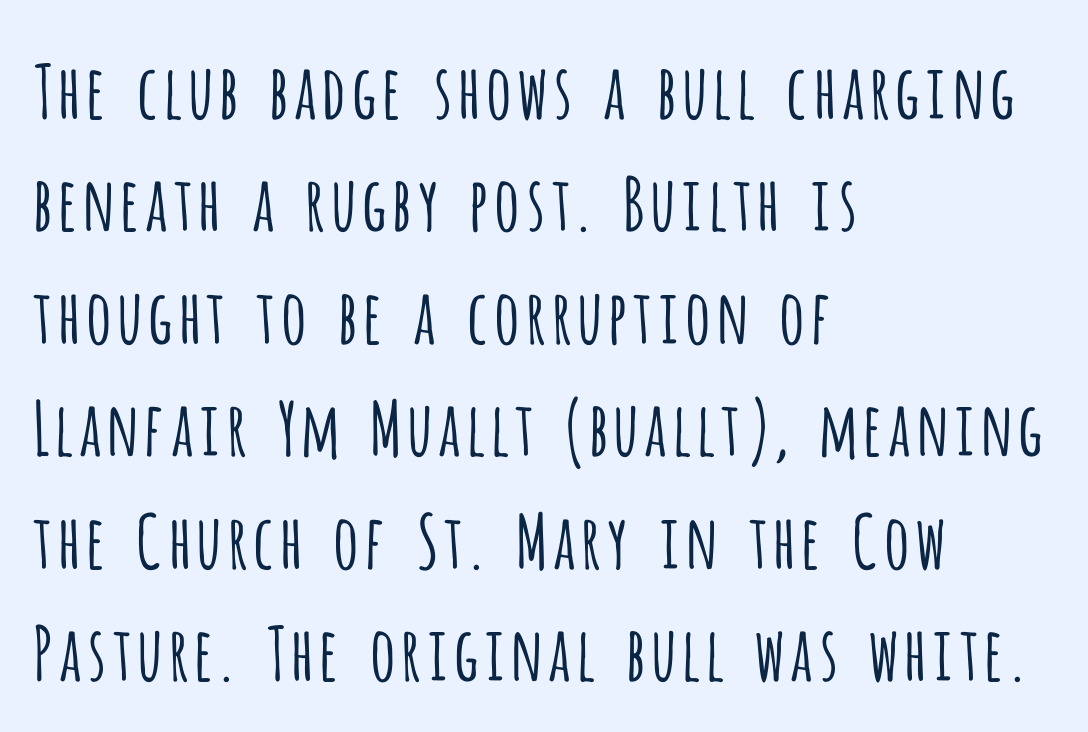
{"serif": "no", "italic": "no", "bold": "no", "weight": "light", "width": "condensed", "stroke_contrast": "low", "x_height": "large", "monospaced": "no", "underline": "no", "align": "left", "line_spacing": "normal", "line_spacing_ratio": 1.52, "letter_spacing": "normal", "letter_spacing_em": 0.0, "glyph_px": 74}
